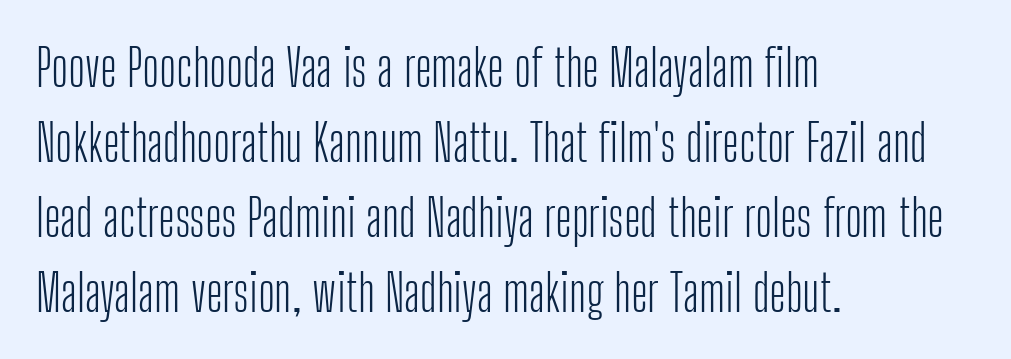
The image shows 51 px light, condensed sans-serif type, upright; set left-aligned, normal line spacing (1.47x), normal letter spacing, not underlined; low stroke contrast and a medium x-height.
